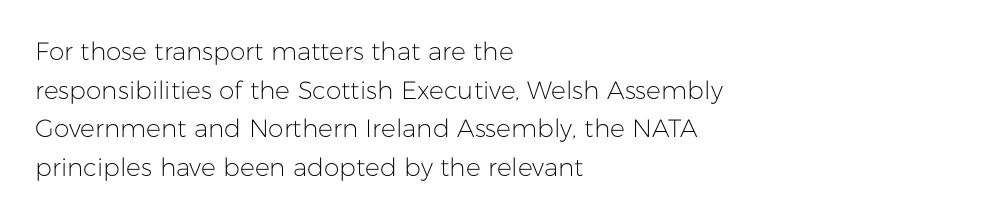
The image shows 25 px text type, upright; set left-aligned, normal line spacing (1.55x), normal letter spacing, not underlined.
